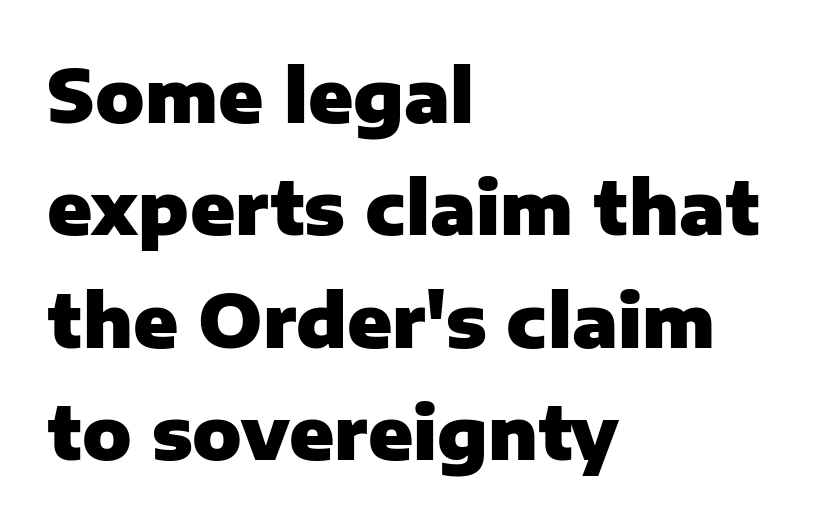
Q: Is the text bold? A: Yes.
Q: Is the text italic (slanted)? A: No, it is upright.
Q: Is the typeface a serif or a sans-serif typeface? A: Sans-serif.
Q: Is the text underlined? A: No.
Q: How is the paragraph aligned? A: Left-aligned.
Q: Is the spacing between letters normal or unusually wide? A: Normal.
Q: Is the spacing between lines tight, normal or loose? A: Normal.
Q: Width (condensed, normal, or wide)? A: Normal.
Q: Stroke contrast? A: Low.
Q: x-height? A: Medium.
Q: Monospaced? A: No.
